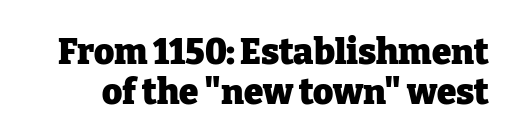
{"serif": "yes", "italic": "no", "bold": "yes", "weight": "heavy", "width": "normal", "stroke_contrast": "low", "x_height": "medium", "monospaced": "no", "underline": "no", "line_spacing": "tight", "line_spacing_ratio": 1.15, "letter_spacing": "normal", "letter_spacing_em": 0.0, "glyph_px": 35}
